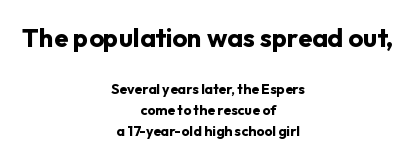
{"italic": "no", "bold": "yes", "underline": "no", "align": "center", "line_spacing": "normal", "line_spacing_ratio": 1.48, "letter_spacing": "normal", "letter_spacing_em": 0.0, "larger_block": "first", "size_ratio": 1.86, "glyph_px": 26}
